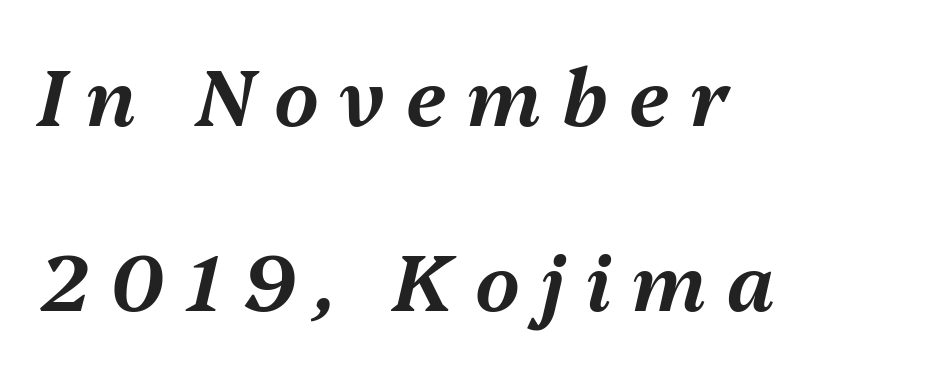
{"italic": "yes", "lean": "right", "slant_degrees": 13, "width": "normal", "stroke_contrast": "medium", "x_height": "medium", "monospaced": "no", "underline": "no", "align": "left", "line_spacing": "loose", "line_spacing_ratio": 2.37, "letter_spacing": "wide", "letter_spacing_em": 0.27, "glyph_px": 78}
